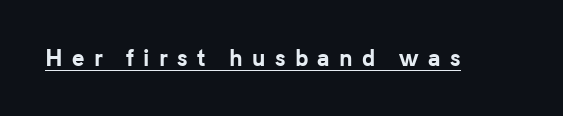
{"italic": "no", "bold": "yes", "underline": "yes", "letter_spacing": "wide", "letter_spacing_em": 0.44, "glyph_px": 21}
